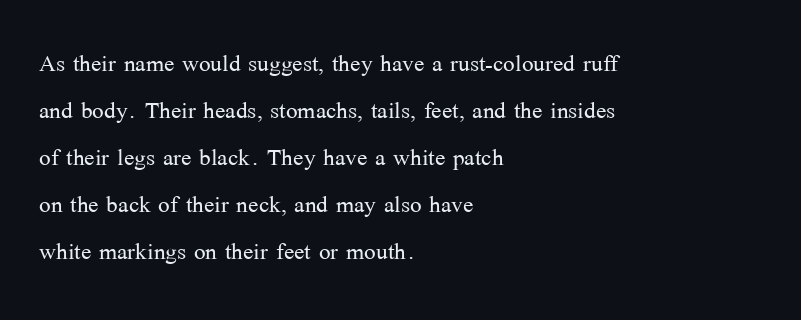
The image shows 31 px light serif type, upright; set left-aligned, normal line spacing (1.52x), normal letter spacing, not underlined; medium stroke contrast and a medium x-height.
